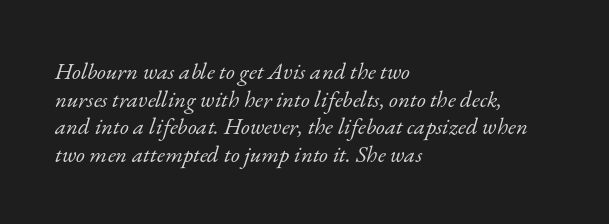
Q: Is the text bold? A: No.
Q: Is the text italic (slanted)? A: Yes, it leans right by about 17 degrees.
Q: Is the text underlined? A: No.
Q: How is the paragraph aligned? A: Left-aligned.
Q: Is the spacing between letters normal or unusually wide? A: Normal.
